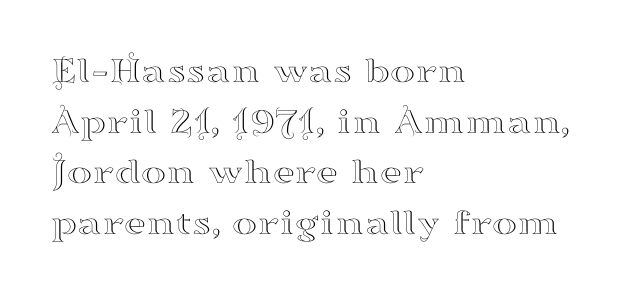
Q: Is the text italic (slanted)? A: No, it is upright.
Q: Is the typeface a serif or a sans-serif typeface? A: Serif.
Q: Is the text underlined? A: No.
Q: How is the paragraph aligned? A: Left-aligned.
Q: Is the spacing between letters normal or unusually wide? A: Normal.
Q: Is the spacing between lines tight, normal or loose? A: Normal.
Q: Width (condensed, normal, or wide)? A: Wide.
Q: Stroke contrast? A: High.
Q: x-height? A: Small.
Q: Monospaced? A: No.
